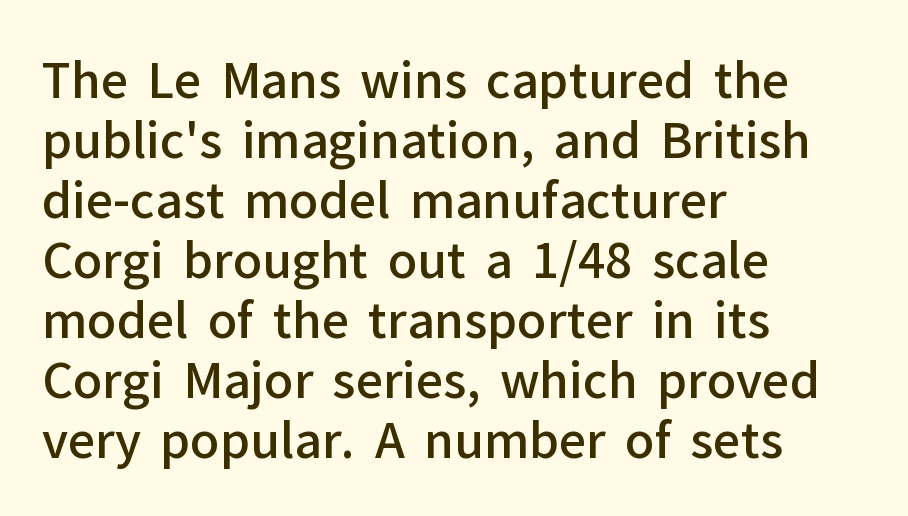
{"serif": "no", "italic": "no", "bold": "semi", "weight": "semibold", "width": "normal", "stroke_contrast": "low", "x_height": "medium", "monospaced": "no", "underline": "no", "align": "left", "line_spacing": "normal", "line_spacing_ratio": 1.25, "letter_spacing": "normal", "letter_spacing_em": 0.0, "glyph_px": 48}
